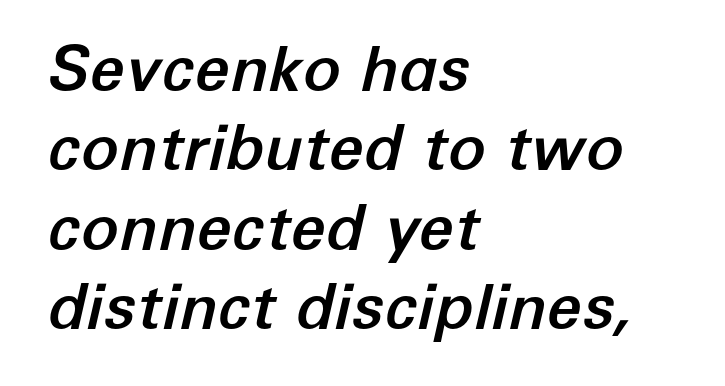
Glyph-to-glyph distance matches everyday printed text. Honestly, the row spacing looks completely unremarkable. You could not count columns in this text — the font is proportionally spaced. Which margin do the lines hug? The left one — the right edge is uneven. The text carries the slant typical of an italic or oblique font.
